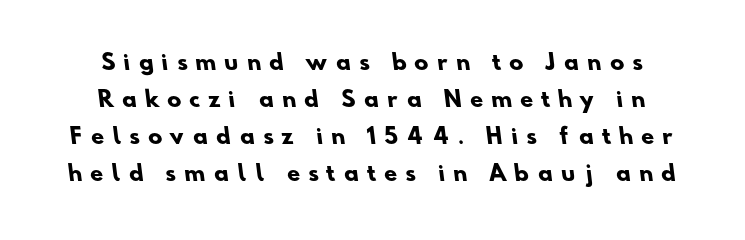
Q: Is the text bold? A: Yes.
Q: Is the text underlined? A: No.
Q: Is the spacing between letters normal or unusually wide? A: Unusually wide.
